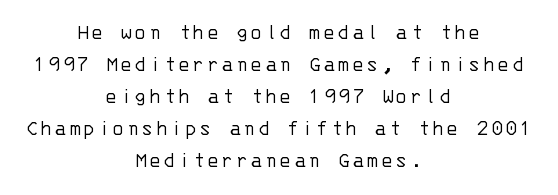
The image shows 22 px text type, upright; set centered, normal line spacing (1.45x), not underlined.
